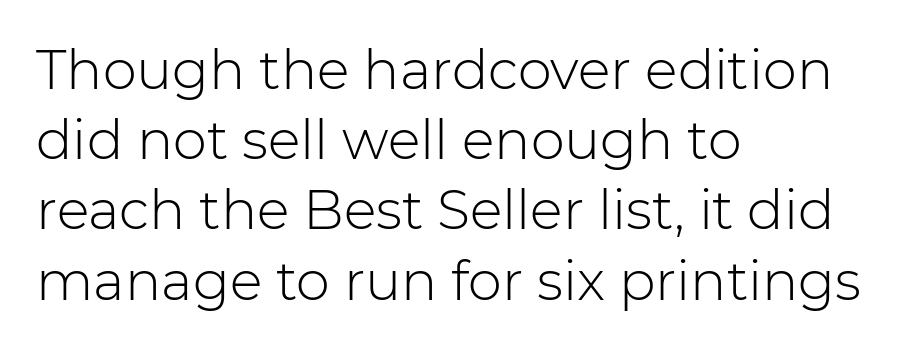
Q: Is the text bold? A: No.
Q: Is the text italic (slanted)? A: No, it is upright.
Q: Is the typeface a serif or a sans-serif typeface? A: Sans-serif.
Q: Is the text underlined? A: No.
Q: How is the paragraph aligned? A: Left-aligned.
Q: Is the spacing between letters normal or unusually wide? A: Normal.
Q: Is the spacing between lines tight, normal or loose? A: Normal.
Q: Width (condensed, normal, or wide)? A: Normal.
Q: Stroke contrast? A: Low.
Q: x-height? A: Medium.
Q: Monospaced? A: No.
